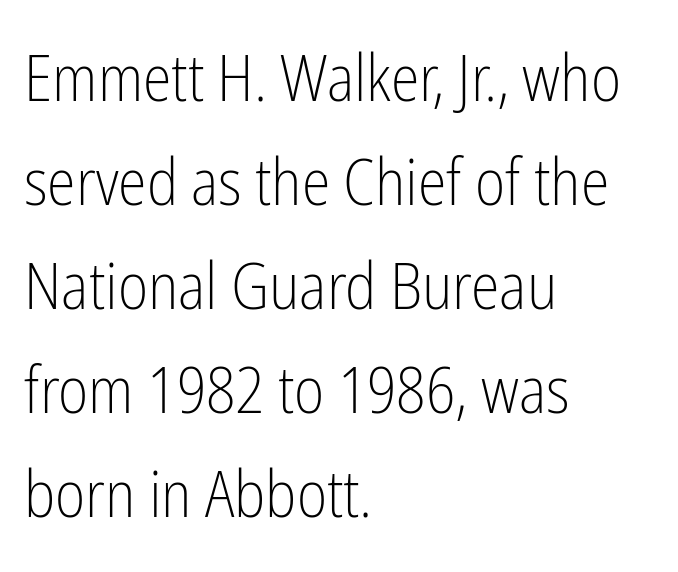
{"serif": "no", "italic": "no", "bold": "no", "weight": "light", "width": "condensed", "stroke_contrast": "low", "x_height": "medium", "monospaced": "no", "underline": "no", "align": "left", "line_spacing": "normal", "line_spacing_ratio": 1.6, "letter_spacing": "normal", "letter_spacing_em": 0.0, "glyph_px": 65}
